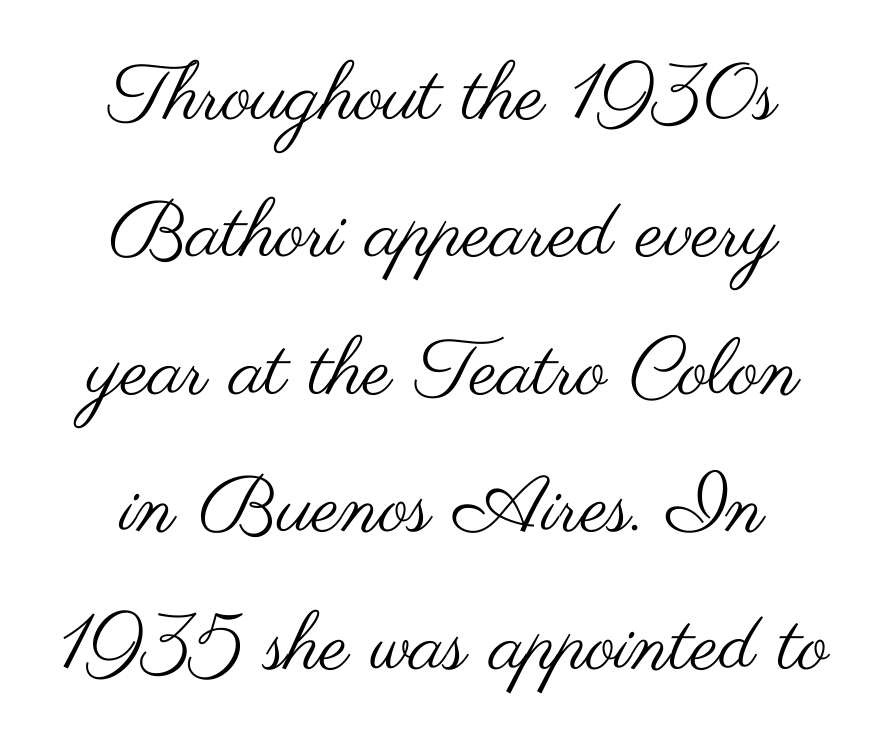
Q: Is the text bold? A: No.
Q: Is the text italic (slanted)? A: Yes.
Q: Is the typeface a serif or a sans-serif typeface? A: Sans-serif.
Q: Is the text underlined? A: No.
Q: How is the paragraph aligned? A: Centered.
Q: Is the spacing between letters normal or unusually wide? A: Normal.
Q: Width (condensed, normal, or wide)? A: Wide.
Q: Stroke contrast? A: Medium.
Q: x-height? A: Small.
Q: Monospaced? A: No.
